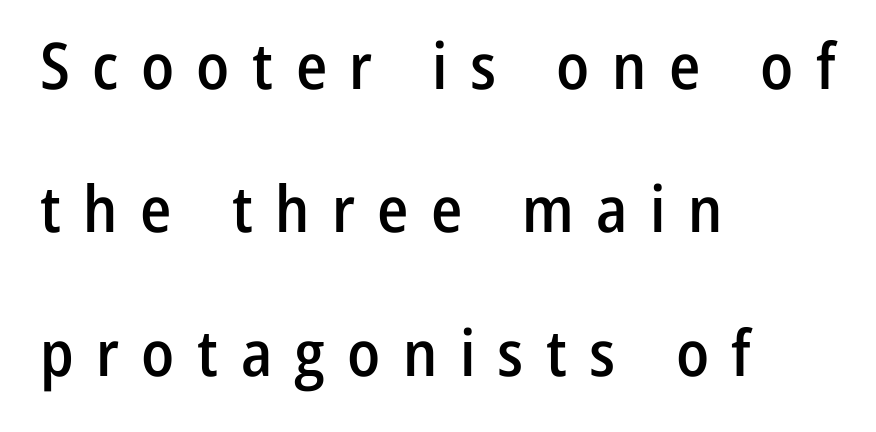
This sample has the flowing, uneven cadence of proportional lettering. Interline gaps are noticeably wide in this sample. The rendering anchors every line to the left-hand side. This is sans-serif lettering, the kind often seen on screens and signage. Is the type bold? Partly — it's a semibold, heavier than regular but not fully bold.
